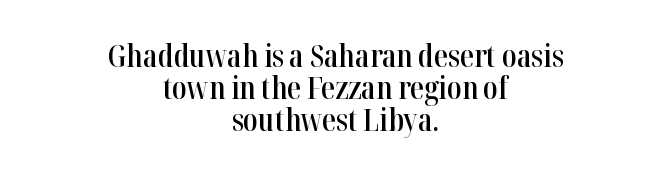
Q: Is the text bold? A: Semi-bold.
Q: Is the text italic (slanted)? A: No, it is upright.
Q: Is the typeface a serif or a sans-serif typeface? A: Serif.
Q: Is the text underlined? A: No.
Q: How is the paragraph aligned? A: Centered.
Q: Is the spacing between letters normal or unusually wide? A: Normal.
Q: Is the spacing between lines tight, normal or loose? A: Tight.
Q: Width (condensed, normal, or wide)? A: Condensed.
Q: Stroke contrast? A: High.
Q: x-height? A: Medium.
Q: Monospaced? A: No.
